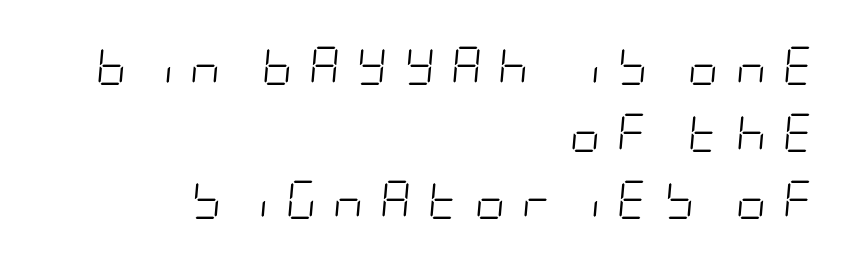
Q: Is the text bold? A: No.
Q: Is the text italic (slanted)? A: Yes, it leans right by about 5 degrees.
Q: Is the text underlined? A: No.
Q: How is the paragraph aligned? A: Right-aligned.
Q: Is the spacing between letters normal or unusually wide? A: Unusually wide.
Q: Width (condensed, normal, or wide)? A: Condensed.
Q: Stroke contrast? A: Low.
Q: x-height? A: Large.
